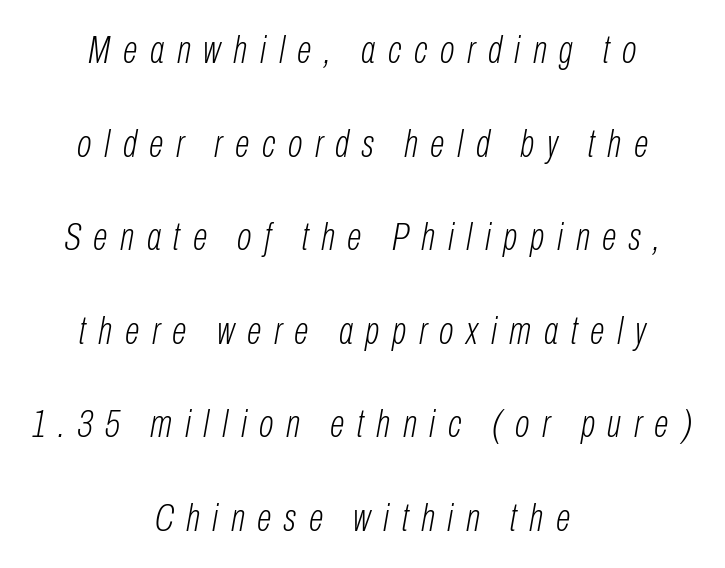
Q: Is the text bold? A: No.
Q: Is the text italic (slanted)? A: Yes, it leans right by about 10 degrees.
Q: Is the text underlined? A: No.
Q: How is the paragraph aligned? A: Centered.
Q: Is the spacing between letters normal or unusually wide? A: Unusually wide.
Q: Is the spacing between lines tight, normal or loose? A: Loose.
Q: Width (condensed, normal, or wide)? A: Condensed.
Q: Stroke contrast? A: Low.
Q: x-height? A: Medium.
Q: Monospaced? A: No.
